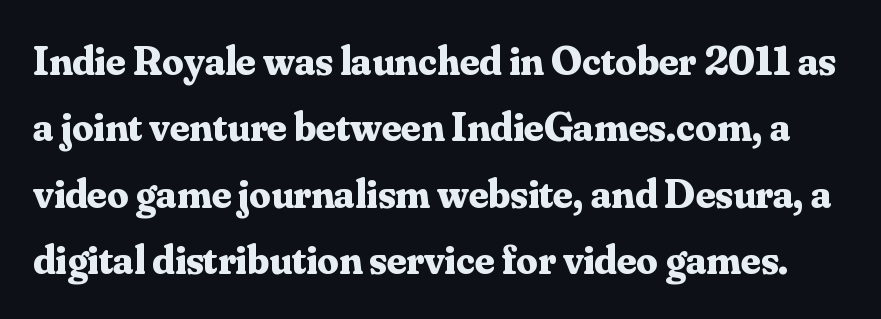
The image shows 42 px bold serif type, upright; set normal line spacing (1.58x), normal letter spacing, not underlined; medium stroke contrast and a small x-height.
